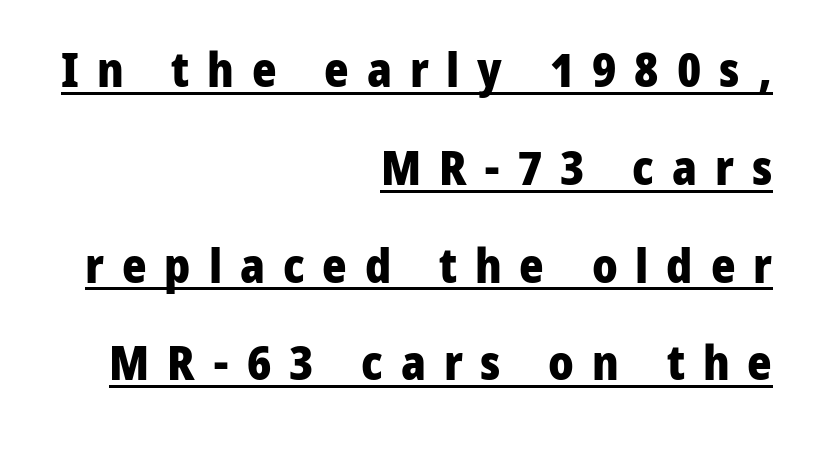
The image shows 47 px heavy sans-serif type, upright; set right-aligned, loose line spacing (2.08x), unusually wide letter spacing (+0.38 em), underlined; low stroke contrast and a medium x-height.
